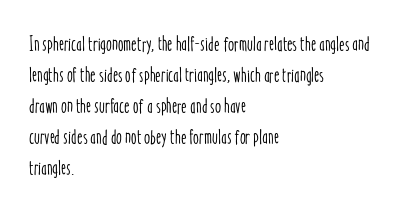
{"italic": "no", "underline": "no", "align": "left", "line_spacing": "normal", "line_spacing_ratio": 1.48, "letter_spacing": "normal", "letter_spacing_em": 0.0, "glyph_px": 21}
